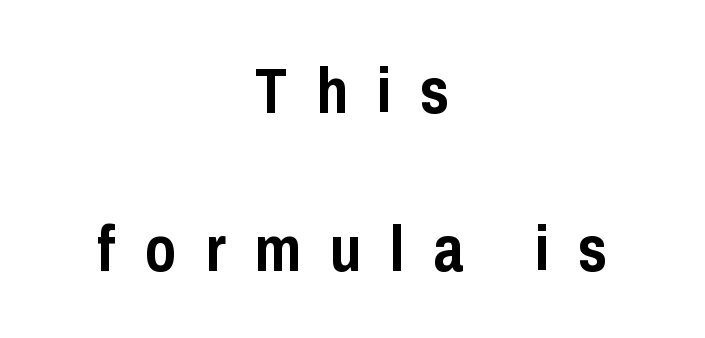
{"serif": "no", "italic": "no", "bold": "yes", "weight": "semibold", "width": "condensed", "stroke_contrast": "low", "x_height": "medium", "monospaced": "no", "underline": "no", "align": "center", "line_spacing": "loose", "line_spacing_ratio": 2.47, "letter_spacing": "wide", "letter_spacing_em": 0.45, "glyph_px": 64}
